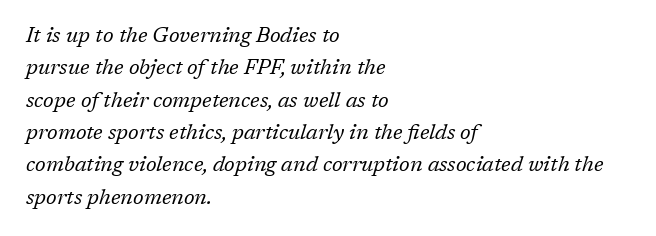
The image shows 21 px text type, italic (leaning right); set left-aligned, normal line spacing (1.54x), normal letter spacing, not underlined.
